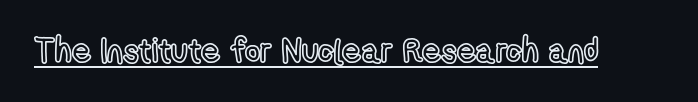
Q: Is the text italic (slanted)? A: No, it is upright.
Q: Is the text underlined? A: Yes.
Q: Is the spacing between letters normal or unusually wide? A: Normal.
Q: Width (condensed, normal, or wide)? A: Condensed.
Q: x-height? A: Medium.
Q: Monospaced? A: No.
